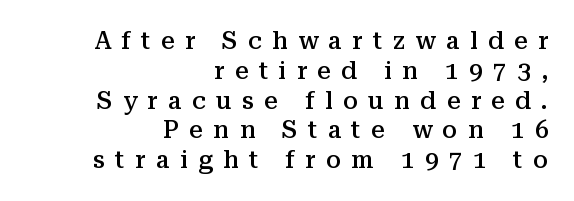
Q: Is the text bold? A: Semi-bold.
Q: Is the text italic (slanted)? A: No, it is upright.
Q: Is the text underlined? A: No.
Q: How is the paragraph aligned? A: Right-aligned.
Q: Is the spacing between letters normal or unusually wide? A: Unusually wide.
